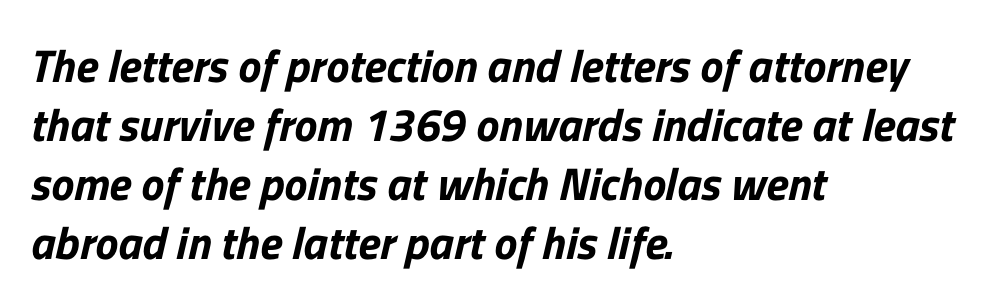
Type style note: lacks serifs. The block of text has a typical density, with ordinary space between rows. Proportional: the letters do not fall into vertical columns. Has an underline been added? It has not. The rendering anchors every line to the left-hand side. A typesetter would call this zero additional tracking.
